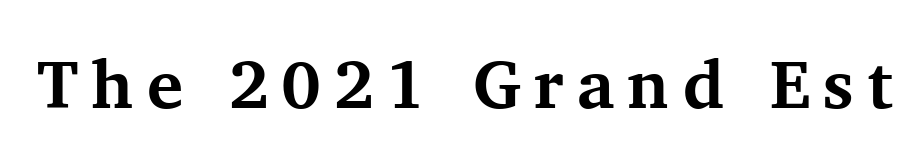
Q: Is the text bold? A: Yes.
Q: Is the text italic (slanted)? A: No, it is upright.
Q: Is the typeface a serif or a sans-serif typeface? A: Serif.
Q: Is the text underlined? A: No.
Q: Width (condensed, normal, or wide)? A: Normal.
Q: Stroke contrast? A: Medium.
Q: x-height? A: Medium.
Q: Monospaced? A: No.
